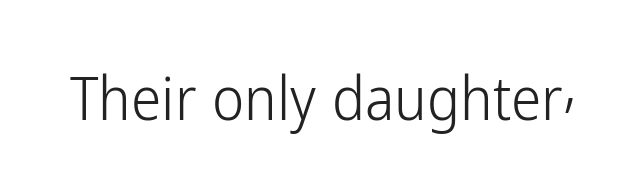
The image shows 61 px light, condensed sans-serif type, upright; set normal letter spacing, not underlined; low stroke contrast and a medium x-height.
